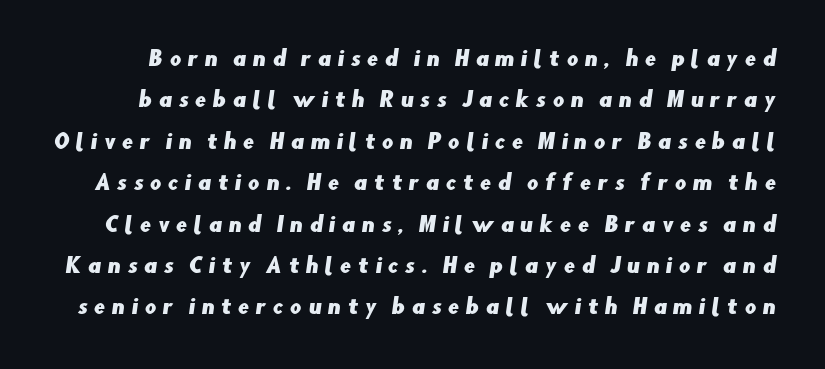
Loose tracking; the words dissolve into strings of separated letters. Anything drawn beneath the words? Only blank space. Baseline-to-baseline distance is far greater than the letter height.
